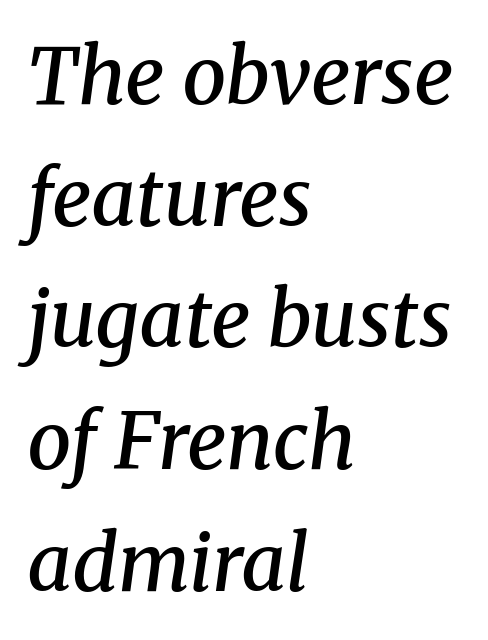
The vertical gap from one line to the next is medium. Students, this is semibold: more ink than regular, less than bold. Lines of text with bare space underneath. The rendering shows small feet on the letterforms — a serif design. The line texture is even and compact thanks to regular tracking.
